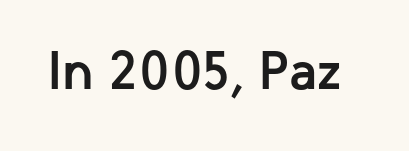
Varying glyph widths throughout — classic text-font behaviour. These lines are composed in type without serifs. The lettering holds an erect, upright posture throughout. Every letter is thick-stroked: bold, no question. Is the letter spacing exaggerated? No — it looks like the ordinary default.
